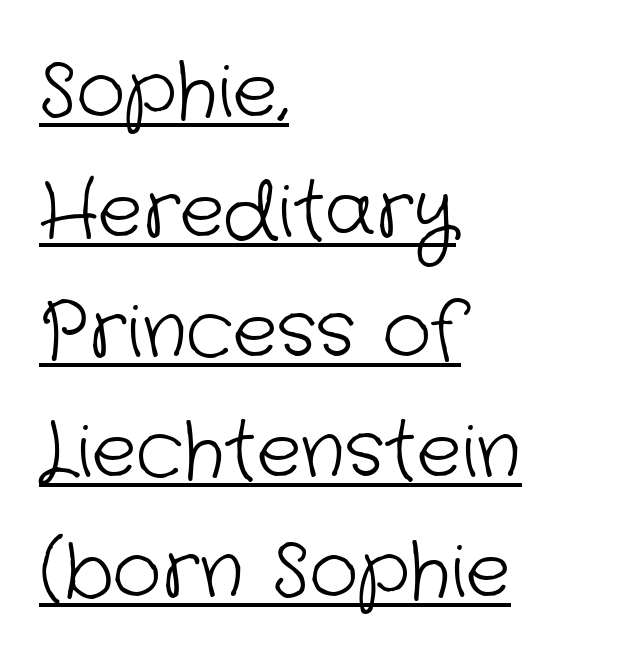
Unbolded letterforms with no extra heft. Standard letterfit; no display-style spreading of the glyphs. These lines are set flush left with a ragged right edge. The passage shown is typed in a proportional face where columns would drift.
